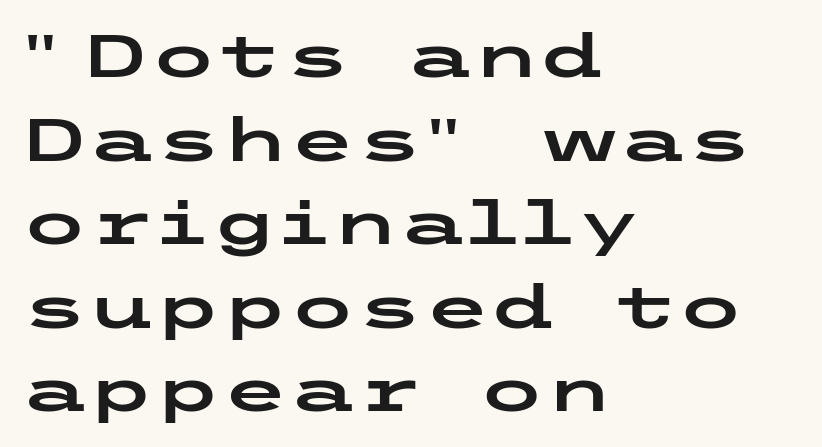
Decoration check: the copy has no underline. This block has exactly the height ordinary leading produces. The type is set solid horizontally, with unmodified tracking. These lines stack with their left ends in a neat column. Observe the absence of serifs on each vertical stroke in this sample.
